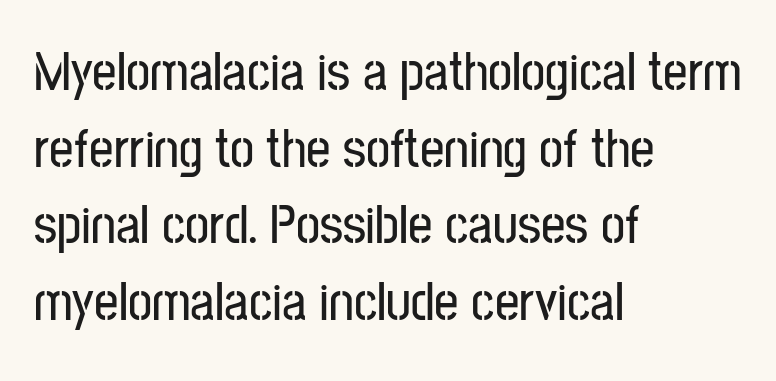
The image shows 54 px condensed sans-serif type, upright; set left-aligned, normal line spacing (1.42x), normal letter spacing, not underlined; low stroke contrast and a medium x-height.
